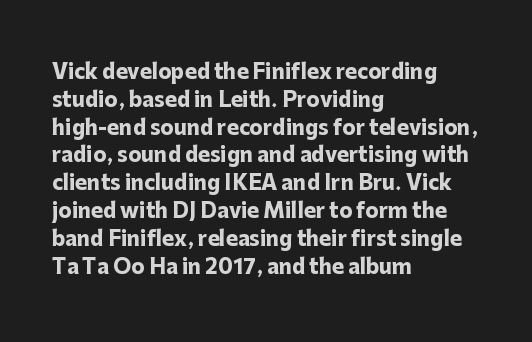
Is there any slant? The stems are plumb. Notice how thick the strokes are: this is what a full bold looks like. The vertical gap from one line to the next is medium. Leftover space on each line is placed entirely after the last word. The zone under the glyphs is completely vacant.
